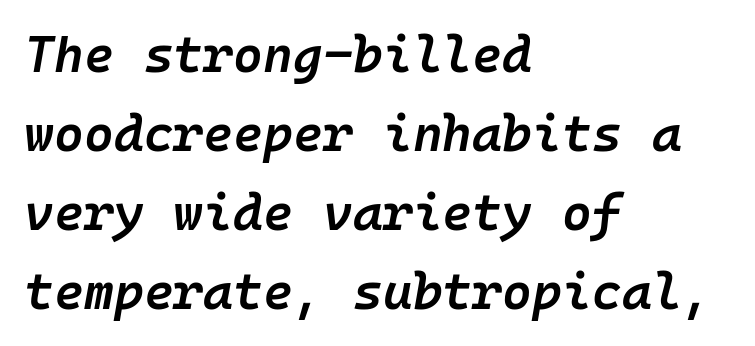
{"italic": "yes", "lean": "right", "slant_degrees": 10, "bold": "semi", "weight": "semibold", "width": "normal", "stroke_contrast": "low", "x_height": "medium", "monospaced": "yes", "underline": "no", "align": "left", "line_spacing": "normal", "line_spacing_ratio": 1.55, "letter_spacing": "normal", "letter_spacing_em": 0.0, "glyph_px": 51}
